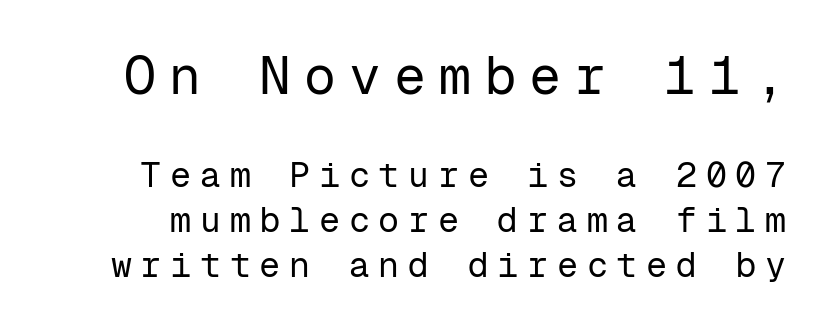
Q: Is the text bold? A: No.
Q: Is the text italic (slanted)? A: No, it is upright.
Q: Is the typeface a serif or a sans-serif typeface? A: Sans-serif.
Q: Is the text underlined? A: No.
Q: Is the spacing between letters normal or unusually wide? A: Unusually wide.
Q: Is the spacing between lines tight, normal or loose? A: Normal.
Q: Which block of text is set in a larger size, the first (top) or the second (bottom)? A: The first (top) one.
Q: Width (condensed, normal, or wide)? A: Normal.
Q: Stroke contrast? A: Low.
Q: x-height? A: Medium.
Q: Monospaced? A: Yes.
